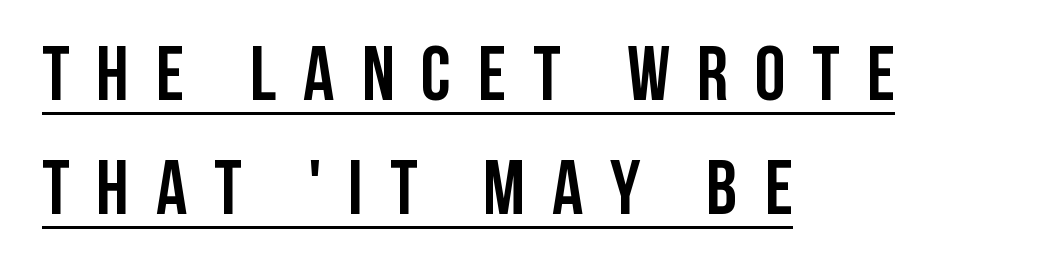
Notice how thick the strokes are: this is what a full bold looks like. Visually the block forms a straight wall on the left and a jagged coastline on the right. You could only call the tracking loose — the letters float apart. What kind of face is this? One without serifs — a sans. Do the letters lean? They stand straight. The face used here appears with an underline applied.
